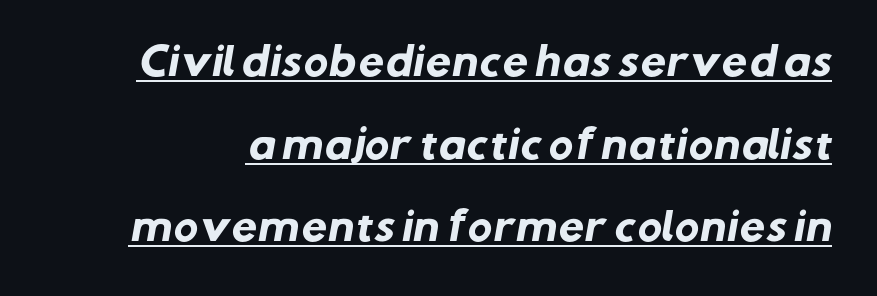
{"serif": "no", "bold": "yes", "weight": "heavy", "width": "normal", "stroke_contrast": "low", "x_height": "medium", "monospaced": "no", "underline": "yes", "line_spacing": "loose", "line_spacing_ratio": 2.23, "letter_spacing": "normal", "letter_spacing_em": 0.0, "glyph_px": 37}
